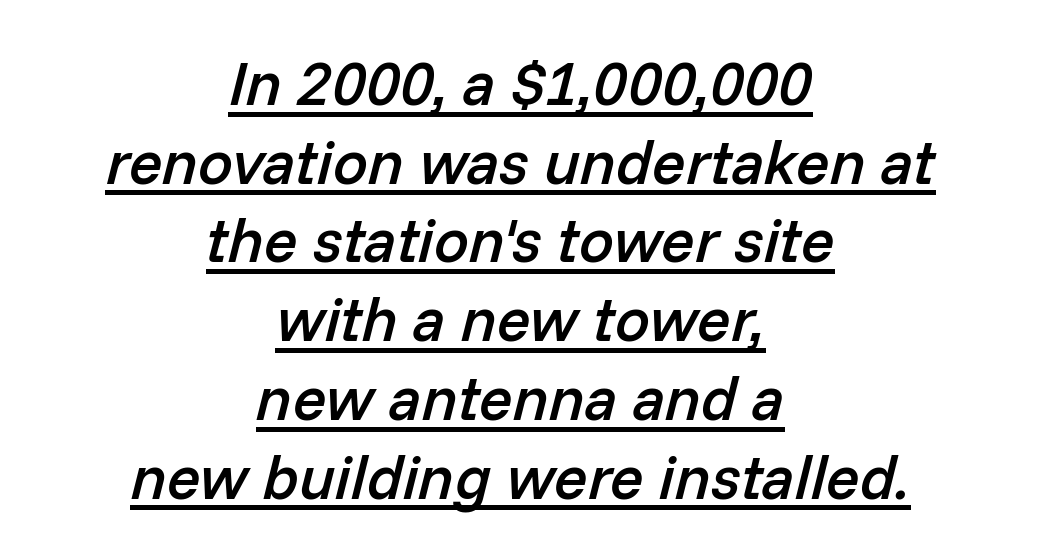
The image shows 62 px semibold type, italic (leaning right); set centered, normal line spacing (1.27x), normal letter spacing, underlined; low stroke contrast and a medium x-height.
